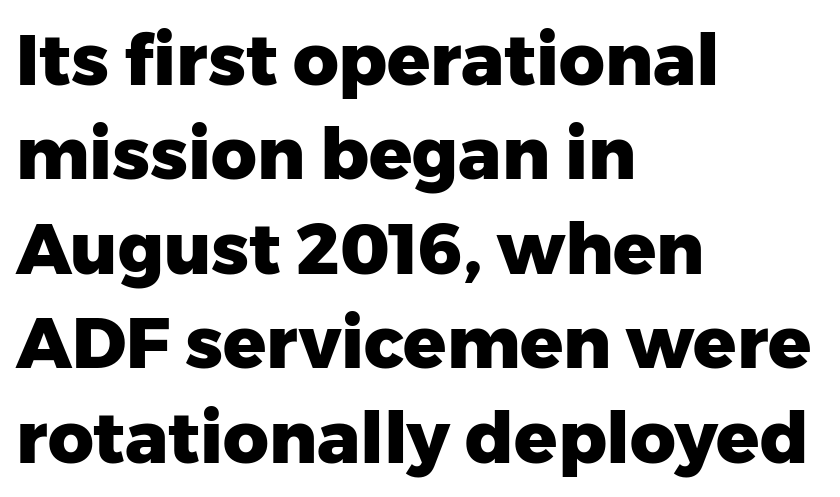
Q: Is the text bold? A: Yes.
Q: Is the text italic (slanted)? A: No, it is upright.
Q: Is the typeface a serif or a sans-serif typeface? A: Sans-serif.
Q: Is the text underlined? A: No.
Q: How is the paragraph aligned? A: Left-aligned.
Q: Is the spacing between letters normal or unusually wide? A: Normal.
Q: Is the spacing between lines tight, normal or loose? A: Normal.
Q: Width (condensed, normal, or wide)? A: Normal.
Q: Stroke contrast? A: Low.
Q: x-height? A: Medium.
Q: Monospaced? A: No.
